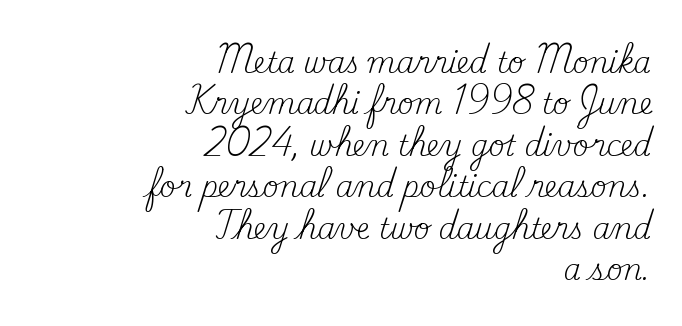
Serif or sans? Serif — the stroke terminals have little feet. Stem width sits at or under what a default text font uses. Tracking here is standard; glyphs follow each other at the usual distance. Regular leading. No word sits above an underline.
